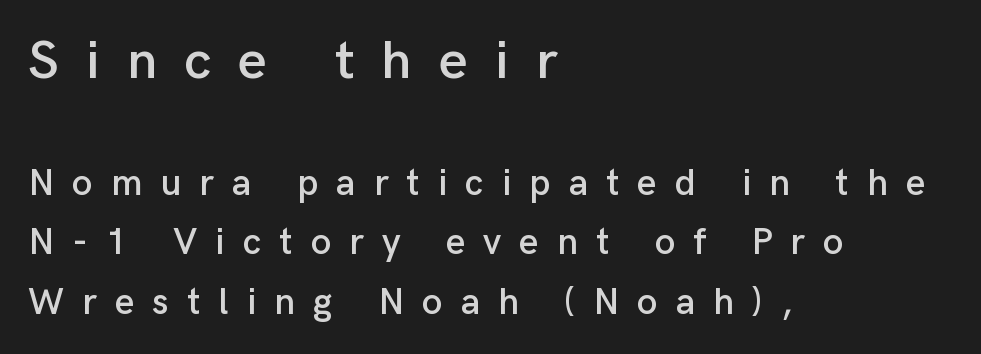
The image shows 55 px sans-serif type, upright; set left-aligned, normal line spacing (1.61x), unusually wide letter spacing (+0.49 em), not underlined; the first (top) block is 1.49x larger; low stroke contrast and a medium x-height.
